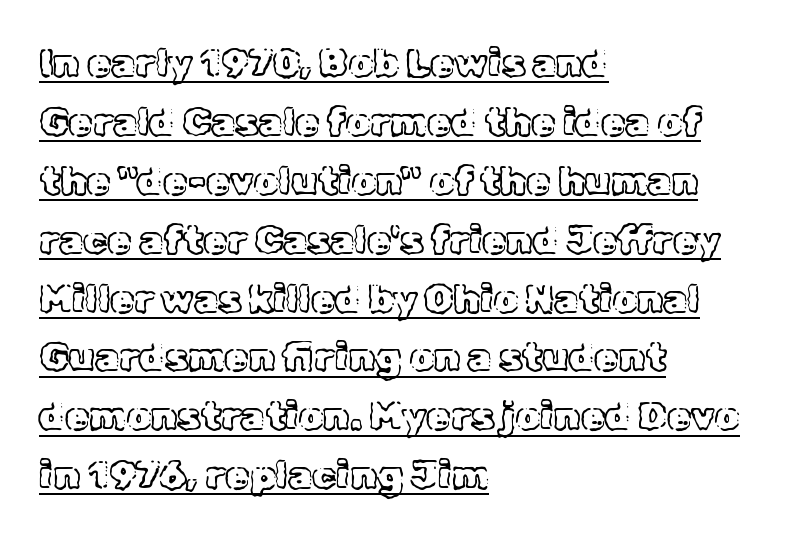
Q: Is the text italic (slanted)? A: No, it is upright.
Q: Is the text underlined? A: Yes.
Q: How is the paragraph aligned? A: Left-aligned.
Q: Is the spacing between letters normal or unusually wide? A: Normal.
Q: Is the spacing between lines tight, normal or loose? A: Normal.
Q: Width (condensed, normal, or wide)? A: Normal.
Q: x-height? A: Medium.
Q: Monospaced? A: No.
